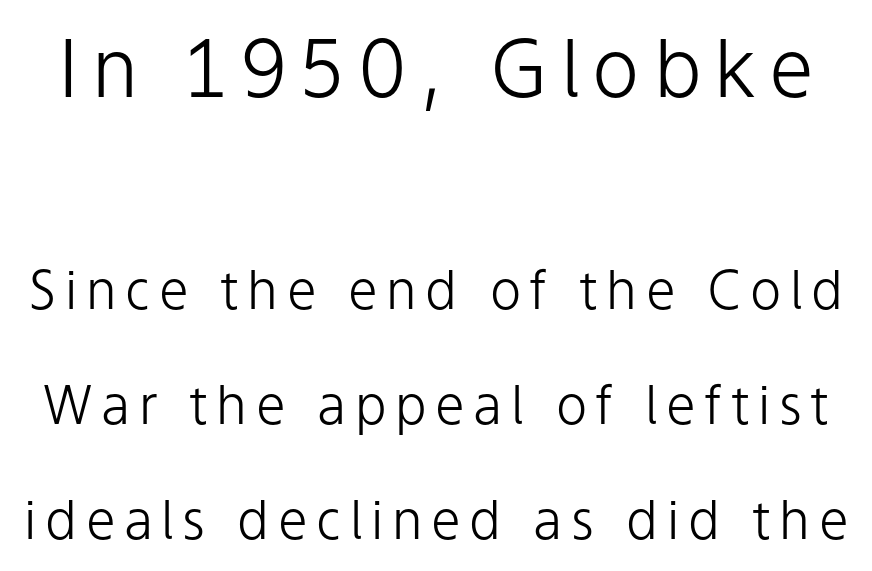
The image shows 80 px light sans-serif type, upright; set loose line spacing (2.17x), not underlined; the first (top) block is 1.51x larger; low stroke contrast and a medium x-height.
